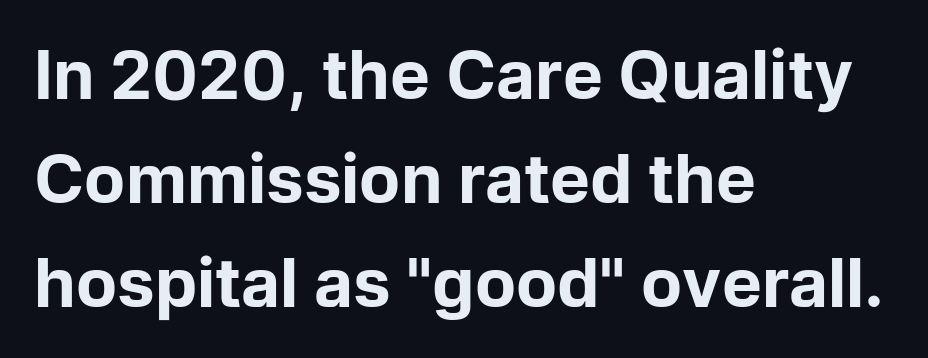
Posture: vertical. Compared with a centered layout, this one pins lines to the left instead. A typesetter would call this zero additional tracking. This rendering features lettering with no underline. If you measured baseline to baseline, you'd find a middling distance. No feet cap the strokes, marking this as sans-serif type.
